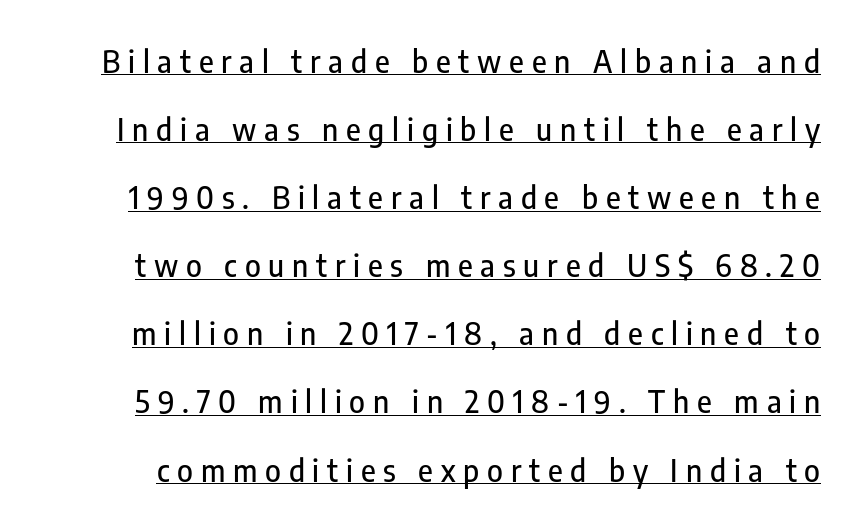
Q: Is the text italic (slanted)? A: No, it is upright.
Q: Is the typeface a serif or a sans-serif typeface? A: Sans-serif.
Q: Is the text underlined? A: Yes.
Q: Is the spacing between letters normal or unusually wide? A: Unusually wide.
Q: Is the spacing between lines tight, normal or loose? A: Loose.
Q: Width (condensed, normal, or wide)? A: Condensed.
Q: Stroke contrast? A: Low.
Q: x-height? A: Medium.
Q: Monospaced? A: No.
